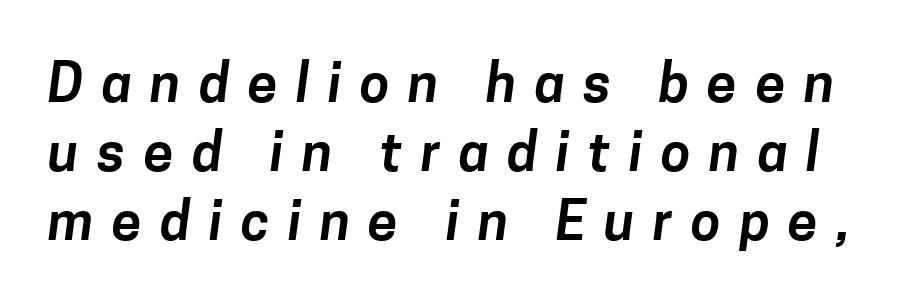
{"serif": "no", "width": "normal", "stroke_contrast": "low", "x_height": "medium", "monospaced": "no", "underline": "no", "line_spacing": "normal", "line_spacing_ratio": 1.28, "letter_spacing": "wide", "letter_spacing_em": 0.34, "glyph_px": 54}
